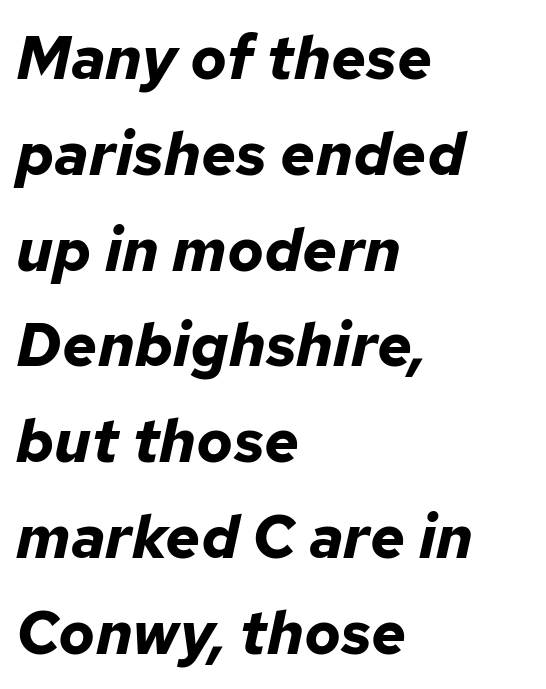
{"italic": "yes", "lean": "right", "slant_degrees": 12, "bold": "yes", "weight": "bold", "width": "normal", "stroke_contrast": "low", "x_height": "medium", "monospaced": "no", "underline": "no", "align": "left", "line_spacing": "normal", "line_spacing_ratio": 1.57, "letter_spacing": "normal", "letter_spacing_em": 0.0, "glyph_px": 61}
